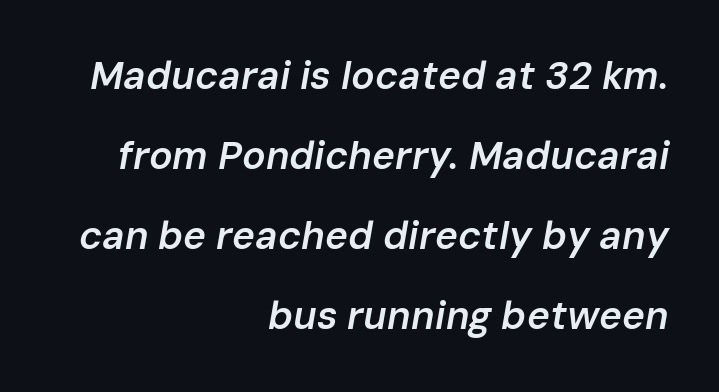
Inter-character spacing is left at the font's built-in metrics. Glance below the letters and you will spot only blank space. The paragraph shown leans on its right margin. Style check: oblique. Each letter keeps its own natural width here, so spacing adapts to shape.
